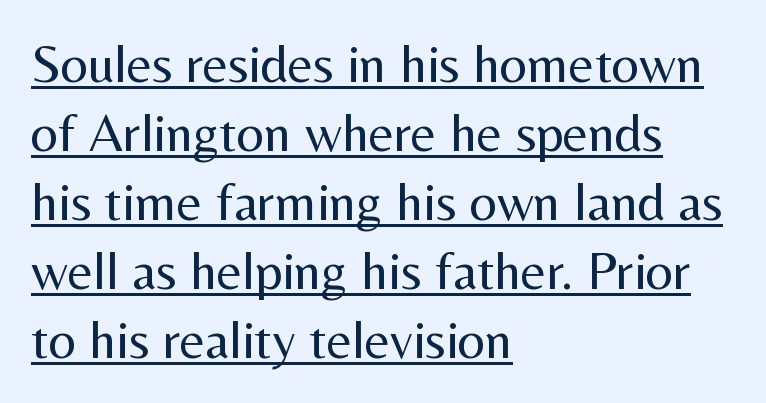
The image shows 54 px regular-weight sans-serif type, upright; set left-aligned, normal line spacing (1.28x), normal letter spacing, underlined; medium stroke contrast and a medium x-height.
